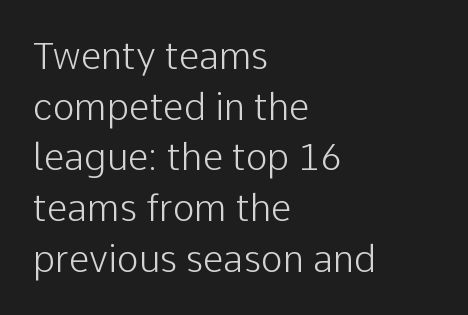
{"serif": "no", "italic": "no", "bold": "no", "weight": "light", "width": "normal", "stroke_contrast": "low", "x_height": "medium", "monospaced": "no", "underline": "no", "align": "left", "line_spacing": "normal", "line_spacing_ratio": 1.37, "letter_spacing": "normal", "letter_spacing_em": 0.0, "glyph_px": 37}
